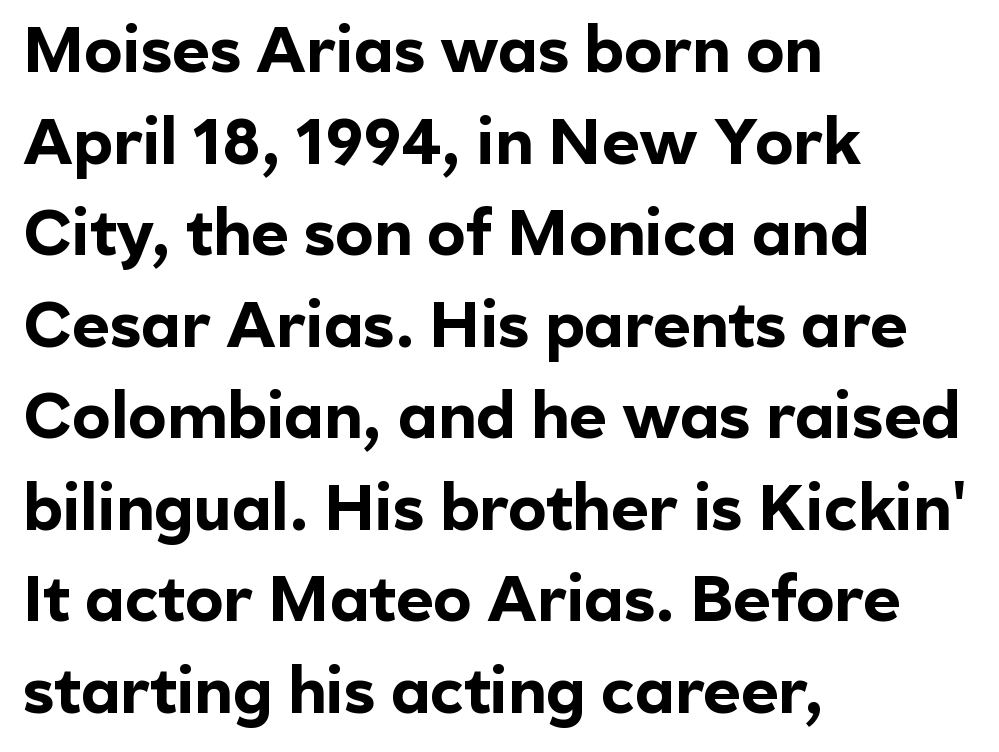
The image shows 64 px bold sans-serif type, upright; set left-aligned, normal line spacing (1.43x), normal letter spacing, not underlined; a medium x-height.
